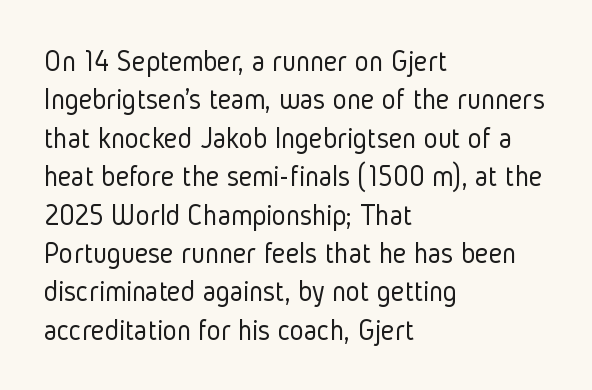
The letterforms sit shoulder to shoulder at normal distance. A normal amount of white space separates one row of letters from the next. Does the lettering tilt? It doesn't — this is upright. Font category for this specimen: sans-serif. This sample has the flowing, uneven cadence of proportional lettering. The ragged edge is on the right, which tells us the setting is flush left.
